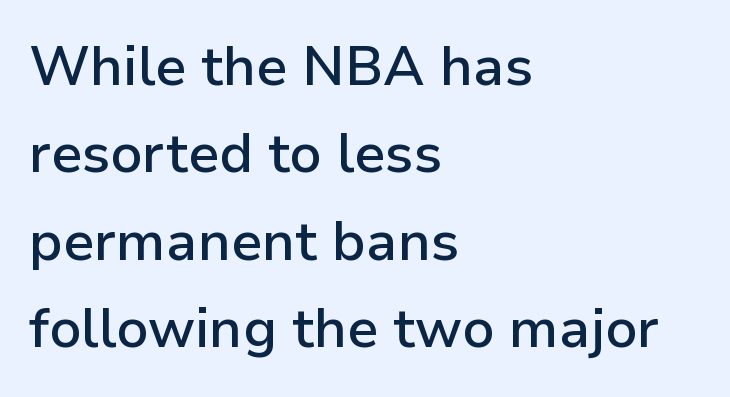
The image shows 55 px semibold sans-serif type, upright; set left-aligned, normal line spacing (1.59x), normal letter spacing, not underlined; low stroke contrast and a medium x-height.
